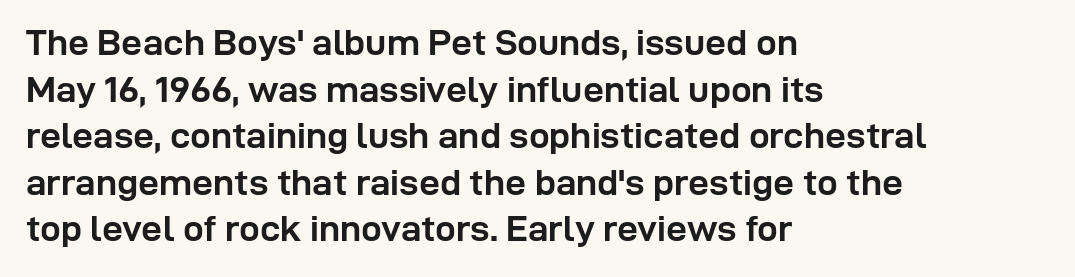
Casual observation: everything's shoved over to the left. Every stem runs plumb, perpendicular to the baseline. The sample has been set heavy, in full bold. Type without underlining. Nobody touched the tracking dial on this one.
